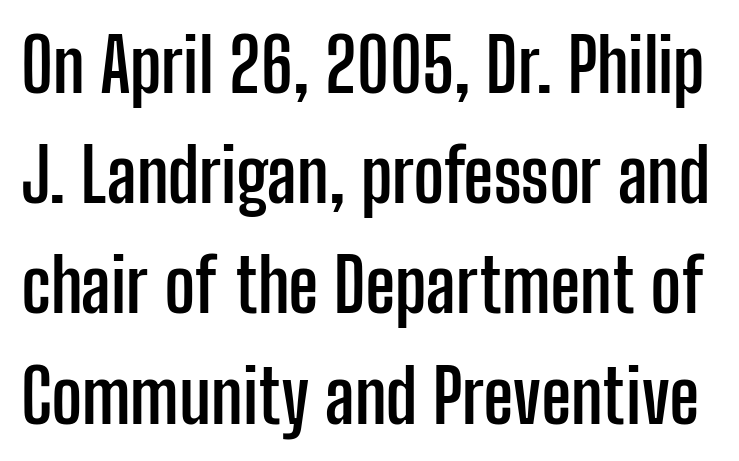
Serif or sans? Sans — the stroke terminals are bare. A typesetter would mark this as roman, not italic. As a designer I'd log this as weight 700, bold. Words appear dense and cohesive because spacing is normal.
